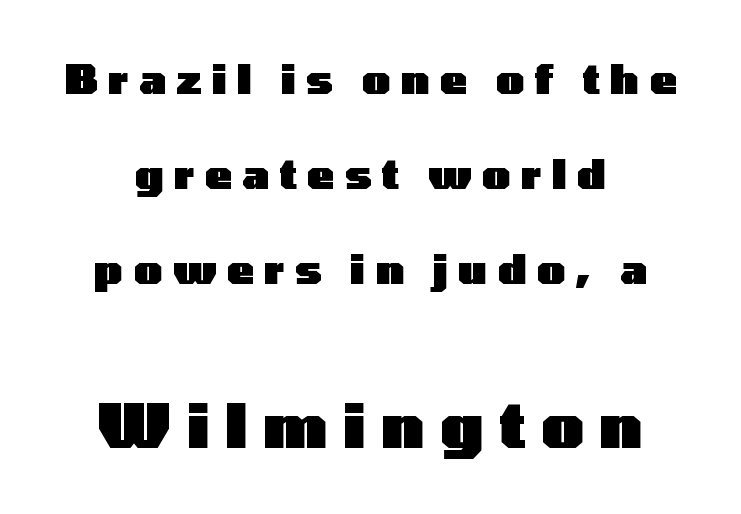
The image shows 60 px heavy, wide sans-serif type, upright; set loose line spacing (2.38x), unusually wide letter spacing (+0.26 em), not underlined; the second (bottom) block is 1.5x larger; low stroke contrast and a medium x-height.
